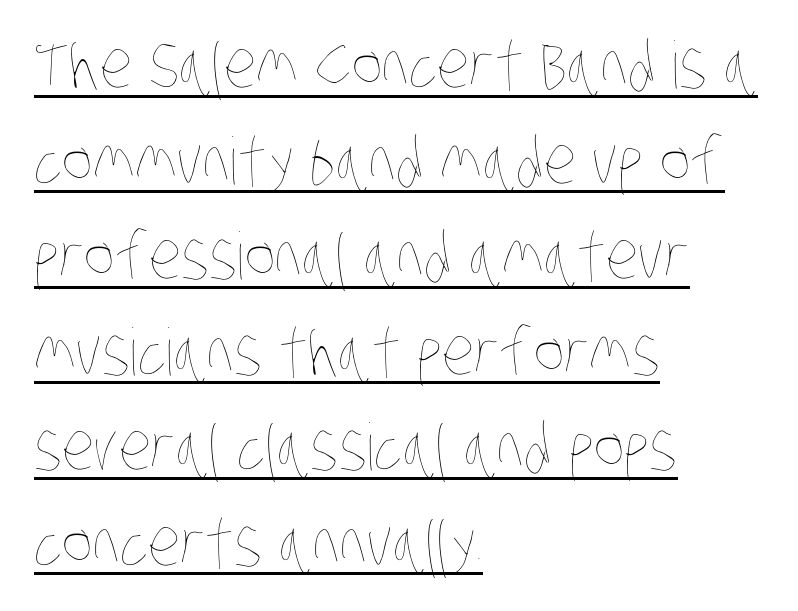
Between one letter and the next there's only the usual sliver of space. Spacing verdict: proportional, widths tailored to each character. Honestly, the row spacing looks completely unremarkable. Nothing heavy about these letters — not bold at all.
